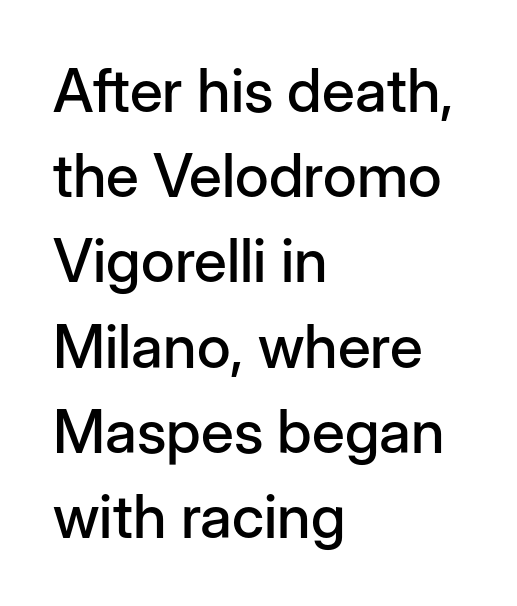
Each letter keeps its own natural width here, so spacing adapts to shape. Letter spacing: default. The compositor pushed each line to the left boundary. Any mark beneath the type? The region is blank.
